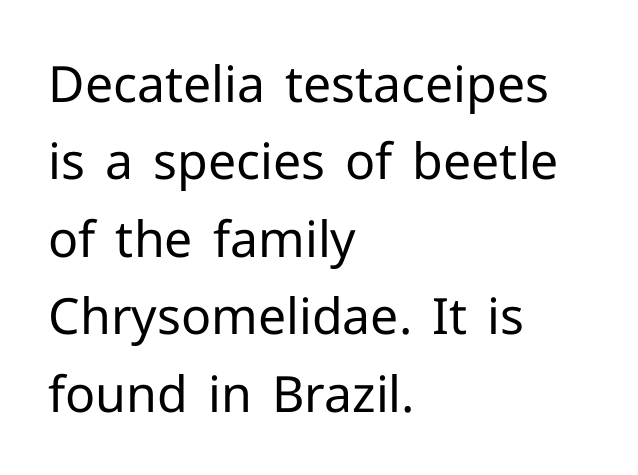
{"serif": "no", "italic": "no", "bold": "no", "weight": "regular", "width": "normal", "stroke_contrast": "low", "x_height": "medium", "monospaced": "no", "underline": "no", "align": "left", "line_spacing": "normal", "line_spacing_ratio": 1.55, "letter_spacing": "normal", "letter_spacing_em": 0.0, "glyph_px": 50}
